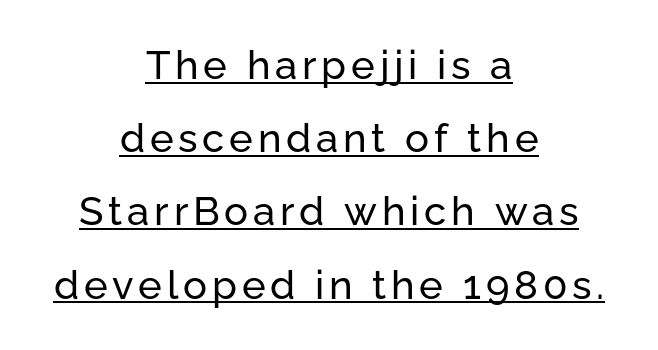
{"serif": "no", "italic": "no", "width": "normal", "stroke_contrast": "low", "x_height": "medium", "monospaced": "no", "underline": "yes", "align": "center", "line_spacing_ratio": 1.83, "glyph_px": 40}
